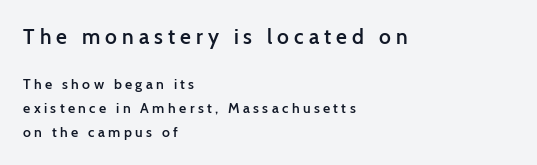
The image shows 21 px text type, upright; set left-aligned, normal line spacing (1.7x), unusually wide letter spacing (+0.24 em), not underlined; the first (top) block is 1.5x larger.
